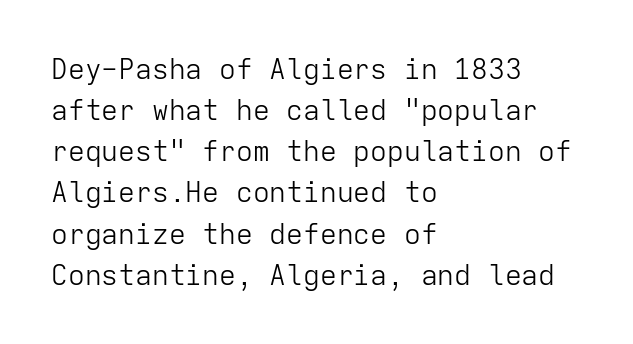
The image shows 28 px light sans-serif type, upright, monospaced; set left-aligned, normal line spacing (1.47x), normal letter spacing, not underlined; low stroke contrast and a medium x-height.
